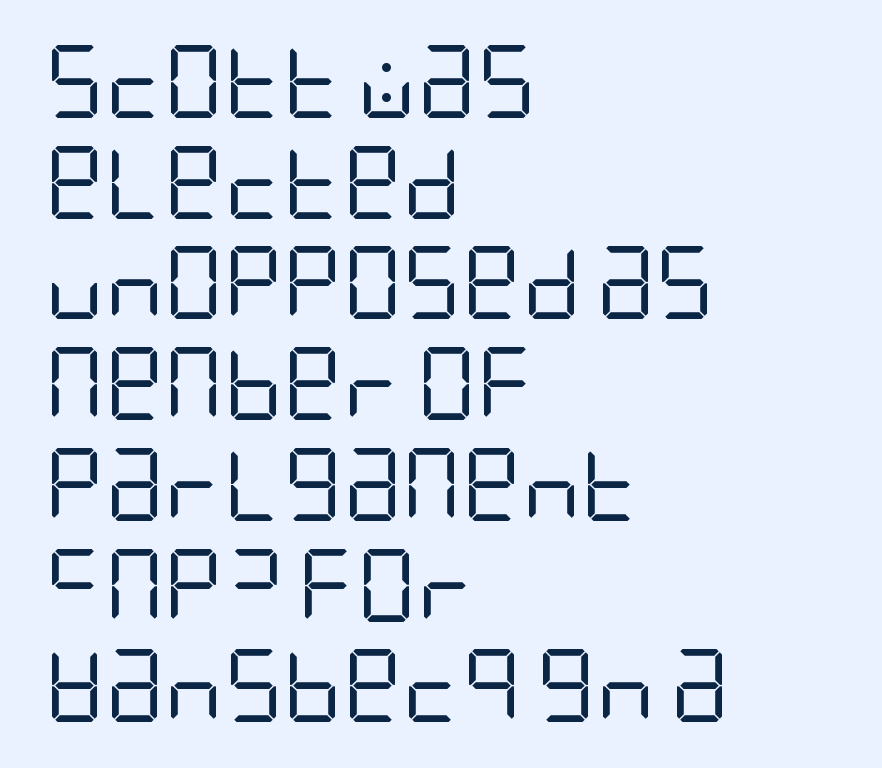
Letters rest on an invisible, unmarked baseline. Stem width sits at or under what a default text font uses. You can tell it's not italic because the verticals are truly vertical. In terms of letterform style, serifs are entirely absent. Tracking here is standard; glyphs follow each other at the usual distance. Short and long lines alike share a common starting point at left.
